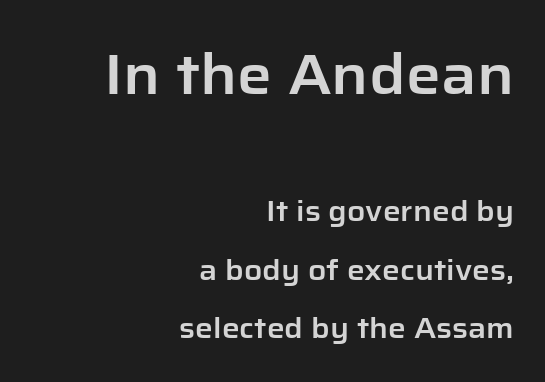
Line spacing here is loose. Visually the block forms a straight wall on the right and a jagged coastline on the left. Compare the two chunks: the upper has the greater cap height. Letters rest on an invisible, unmarked baseline. Honestly, the letter spacing is just normal — you wouldn't notice it.
